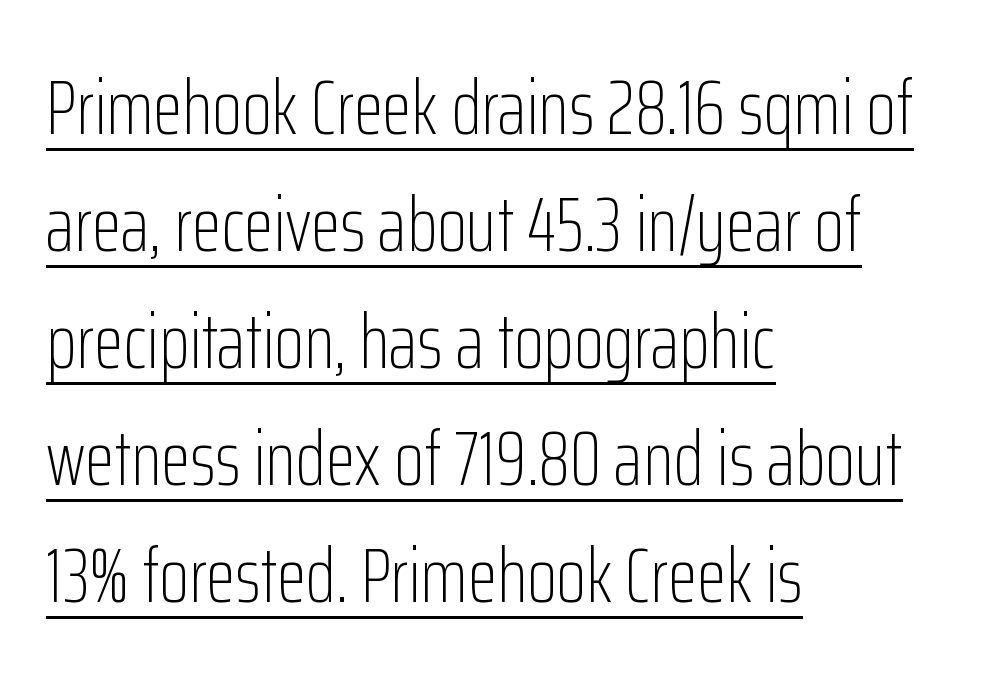
The leading is moderate, giving the passage an even texture. No letter is thick-stroked: the sample isn't bold. The letters stand straight up with perfectly vertical stems. No feet cap the strokes, marking this as sans-serif type.
